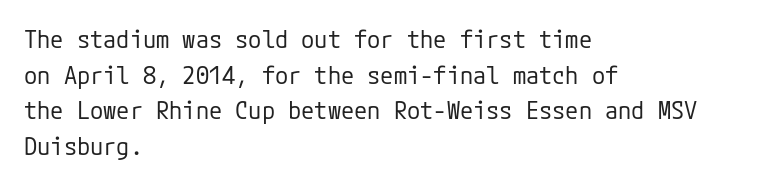
{"italic": "no", "bold": "no", "underline": "no", "align": "left", "line_spacing": "normal", "line_spacing_ratio": 1.48, "letter_spacing": "normal", "letter_spacing_em": 0.0, "glyph_px": 24}
